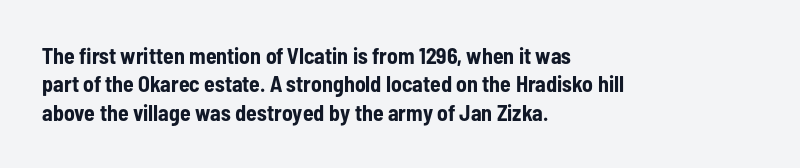
The image shows 22 px bold type, upright; set left-aligned, normal line spacing (1.29x), normal letter spacing, not underlined.
